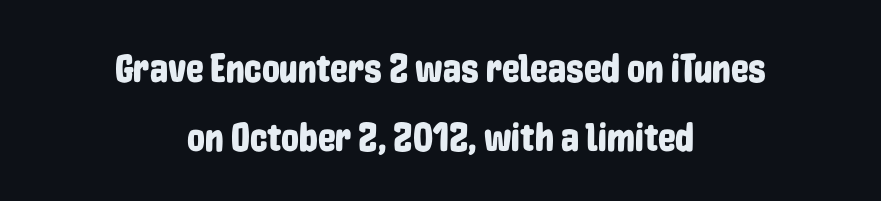
Q: Is the text italic (slanted)? A: No, it is upright.
Q: Is the typeface a serif or a sans-serif typeface? A: Sans-serif.
Q: Is the text underlined? A: No.
Q: How is the paragraph aligned? A: Centered.
Q: Is the spacing between letters normal or unusually wide? A: Normal.
Q: Width (condensed, normal, or wide)? A: Condensed.
Q: Stroke contrast? A: Low.
Q: x-height? A: Medium.
Q: Monospaced? A: No.
